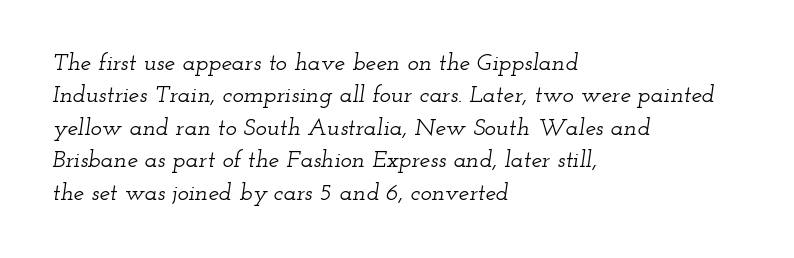
Vertical spacing — default. A student would call this left alignment; a typographer would say flush left, rag right. Does the lettering tilt? It does — this is italic. This rendering leaves character spacing at its baseline value. Words float on clear page, feet unadorned.
